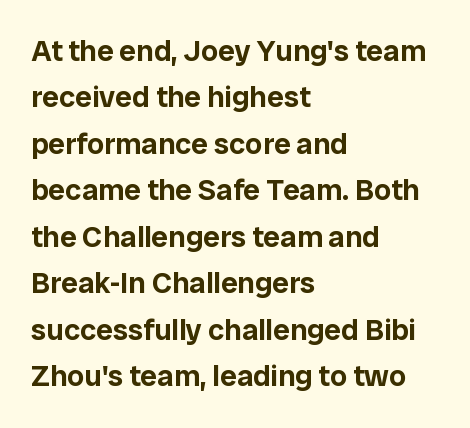
Q: Is the text italic (slanted)? A: No, it is upright.
Q: Is the typeface a serif or a sans-serif typeface? A: Sans-serif.
Q: Is the text underlined? A: No.
Q: How is the paragraph aligned? A: Left-aligned.
Q: Is the spacing between letters normal or unusually wide? A: Normal.
Q: Is the spacing between lines tight, normal or loose? A: Normal.
Q: Width (condensed, normal, or wide)? A: Normal.
Q: Stroke contrast? A: Low.
Q: x-height? A: Medium.
Q: Monospaced? A: No.
